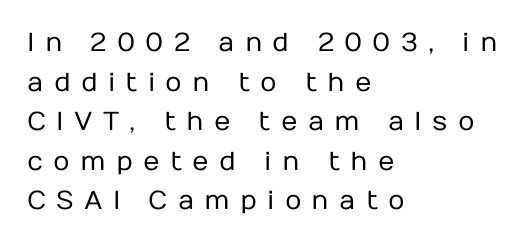
The rendering uses a moderate line-height, typical for paragraphs. The baseline area is clear. You can tell it's not italic because the verticals are truly vertical. The horizontal fit of the characters is loose and conspicuously gappy. The lines in this sample share a left origin and differ only in where they stop.
